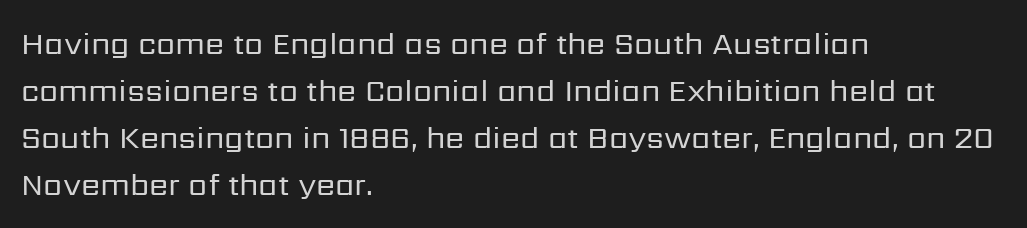
Proportional: the letters do not fall into vertical columns. The space directly below the letters is spotless. Does the type have serifs? No, each stem ends abruptly. The letterforms sit at book weight or below.
